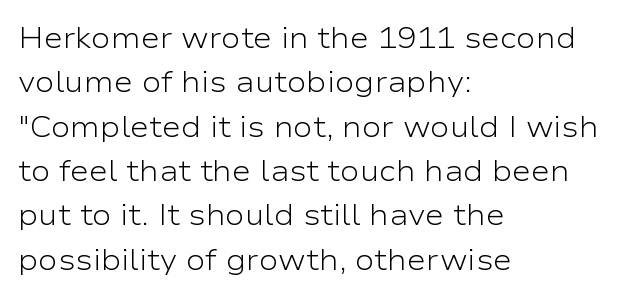
The image shows 29 px light, wide sans-serif type, upright; set left-aligned, normal line spacing (1.53x), normal letter spacing, not underlined; low stroke contrast and a medium x-height.
